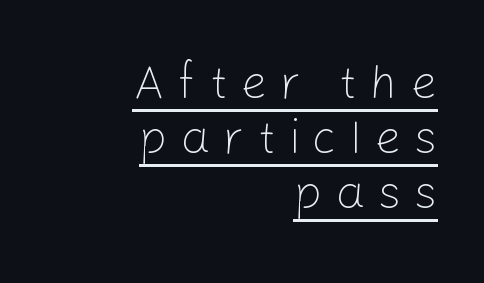
The image shows 47 px light sans-serif type, upright; set right-aligned, line spacing 1.17x, unusually wide letter spacing (+0.27 em), underlined; low stroke contrast and a medium x-height.
